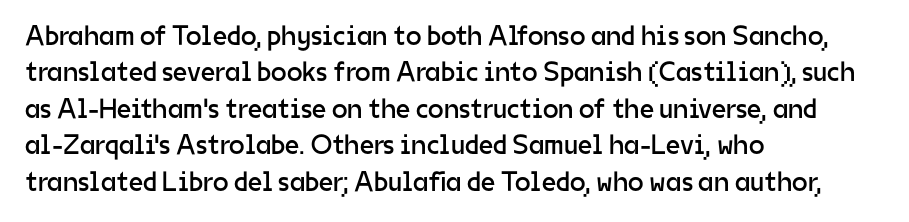
The image shows 28 px regular-weight sans-serif type, upright; set left-aligned, normal line spacing (1.3x), normal letter spacing, not underlined; low stroke contrast and a medium x-height.
